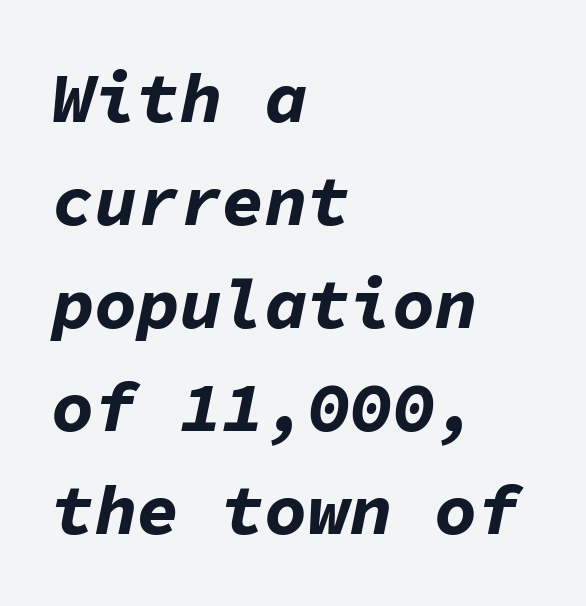
Weight check: bold — yes, fully. The rendering uses typewriter-style spacing with identical character cells. The designer left line spacing at the default. Reading down the block, your eye returns to a fixed left position each line.
